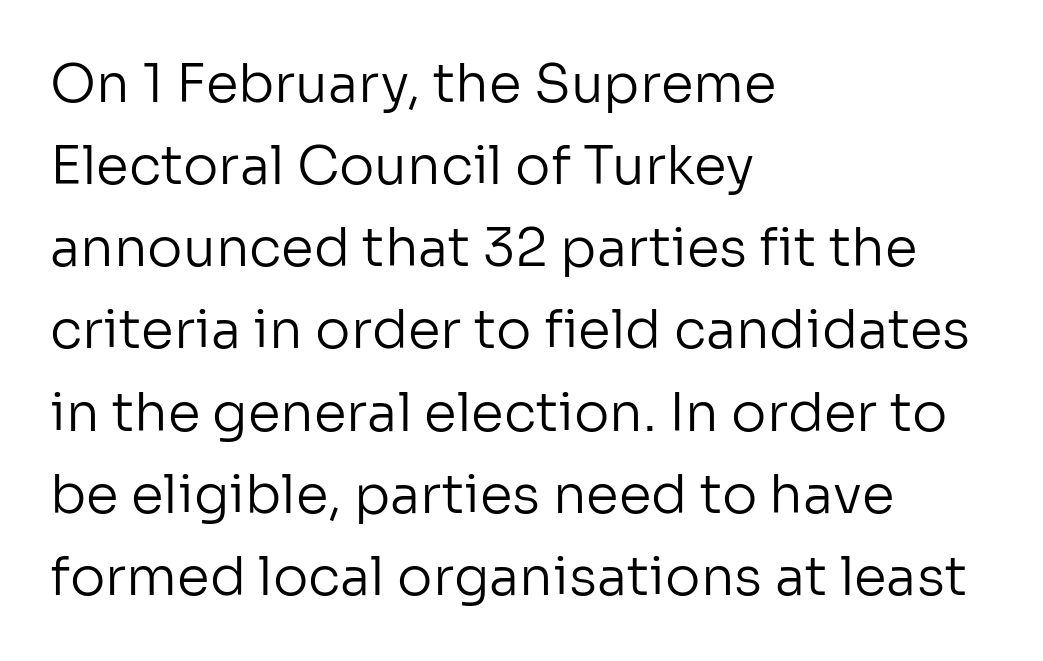
{"serif": "no", "italic": "no", "bold": "no", "weight": "regular", "width": "normal", "stroke_contrast": "low", "x_height": "medium", "monospaced": "no", "underline": "no", "align": "left", "line_spacing": "normal", "line_spacing_ratio": 1.55, "letter_spacing": "normal", "letter_spacing_em": 0.0, "glyph_px": 53}
